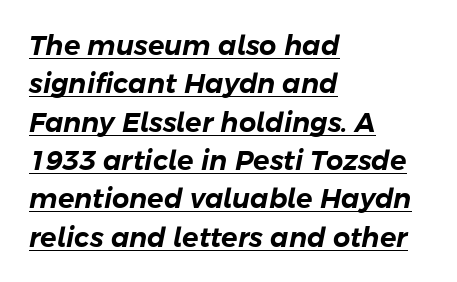
The image shows 27 px text type, italic (leaning right); set left-aligned, normal line spacing (1.42x), normal letter spacing, underlined.
